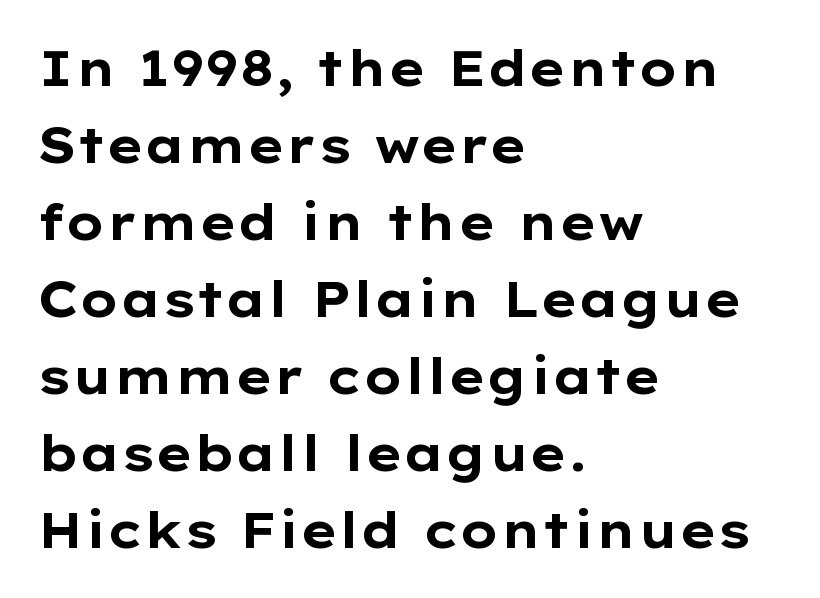
Q: Is the text bold? A: Yes.
Q: Is the text italic (slanted)? A: No, it is upright.
Q: Is the typeface a serif or a sans-serif typeface? A: Sans-serif.
Q: Is the text underlined? A: No.
Q: How is the paragraph aligned? A: Left-aligned.
Q: Is the spacing between letters normal or unusually wide? A: Normal.
Q: Is the spacing between lines tight, normal or loose? A: Normal.
Q: Width (condensed, normal, or wide)? A: Wide.
Q: Stroke contrast? A: Low.
Q: x-height? A: Medium.
Q: Monospaced? A: No.
